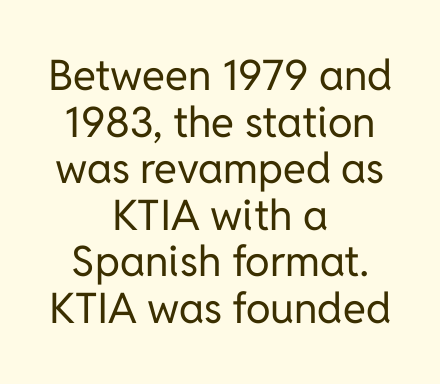
{"serif": "no", "italic": "no", "bold": "no", "weight": "regular", "width": "normal", "stroke_contrast": "low", "x_height": "medium", "monospaced": "no", "underline": "no", "align": "center", "line_spacing": "tight", "line_spacing_ratio": 1.11, "letter_spacing": "normal", "letter_spacing_em": 0.0, "glyph_px": 42}
